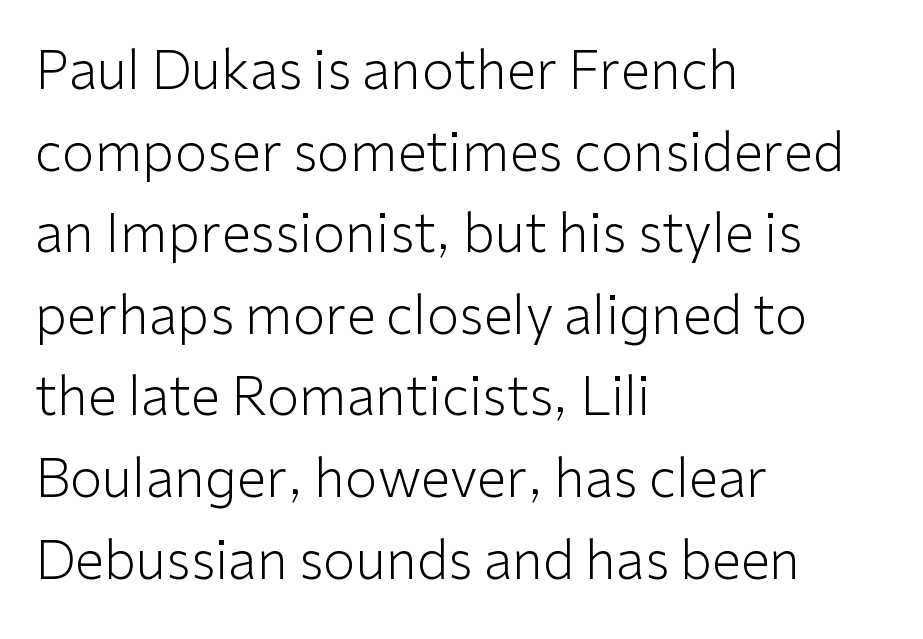
Heft: none added — not bold. Horizontally, the lines are justified to the leading edge only. Caption: standard tracking, unaltered. Typographically, this falls in the sans-serif category. Looks like regular typesetting: each glyph gets only the width it needs.
